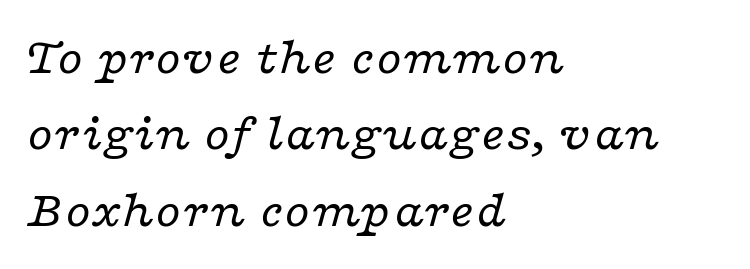
{"serif": "yes", "italic": "yes", "lean": "right", "slant_degrees": 16, "bold": "no", "weight": "regular", "width": "wide", "stroke_contrast": "low", "x_height": "medium", "monospaced": "no", "underline": "no", "align": "left", "line_spacing": "normal", "line_spacing_ratio": 1.47, "letter_spacing": "normal", "letter_spacing_em": 0.0, "glyph_px": 52}
